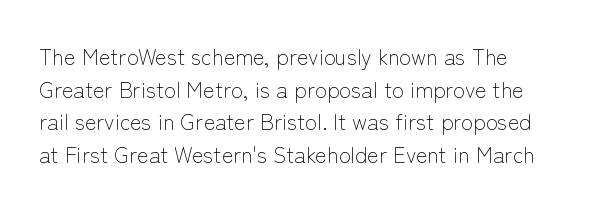
Q: Is the text bold? A: No.
Q: Is the text italic (slanted)? A: No, it is upright.
Q: Is the text underlined? A: No.
Q: Is the spacing between letters normal or unusually wide? A: Normal.
Q: Is the spacing between lines tight, normal or loose? A: Normal.
